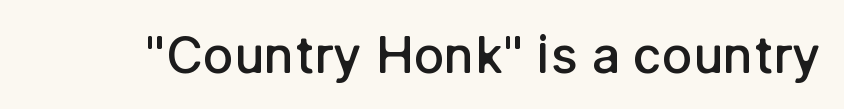
Q: Is the text bold? A: Semi-bold.
Q: Is the text italic (slanted)? A: No, it is upright.
Q: Is the typeface a serif or a sans-serif typeface? A: Sans-serif.
Q: Is the text underlined? A: No.
Q: Is the spacing between letters normal or unusually wide? A: Normal.
Q: Width (condensed, normal, or wide)? A: Normal.
Q: Stroke contrast? A: Low.
Q: x-height? A: Medium.
Q: Monospaced? A: No.
